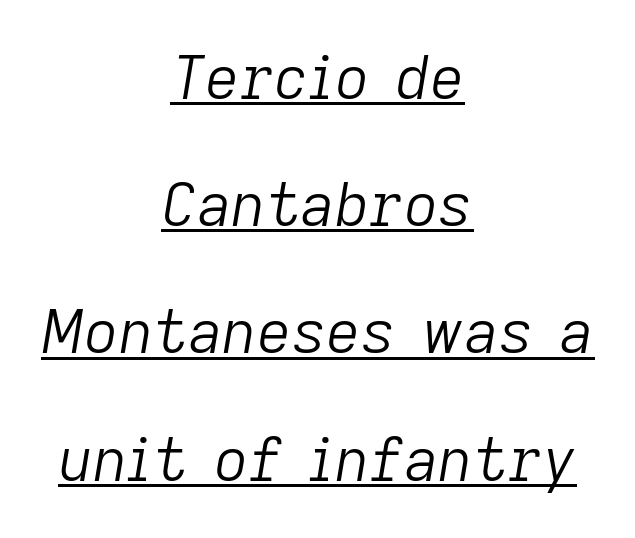
Q: Is the text bold? A: No.
Q: Is the text italic (slanted)? A: Yes, it leans right by about 9 degrees.
Q: Is the text underlined? A: Yes.
Q: How is the paragraph aligned? A: Centered.
Q: Is the spacing between letters normal or unusually wide? A: Normal.
Q: Is the spacing between lines tight, normal or loose? A: Loose.
Q: Width (condensed, normal, or wide)? A: Normal.
Q: Stroke contrast? A: Low.
Q: x-height? A: Medium.
Q: Monospaced? A: No.
